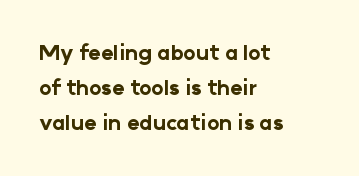
{"italic": "no", "bold": "yes", "underline": "no", "align": "left", "line_spacing": "normal", "line_spacing_ratio": 1.67, "letter_spacing": "normal", "letter_spacing_em": 0.0, "glyph_px": 21}
